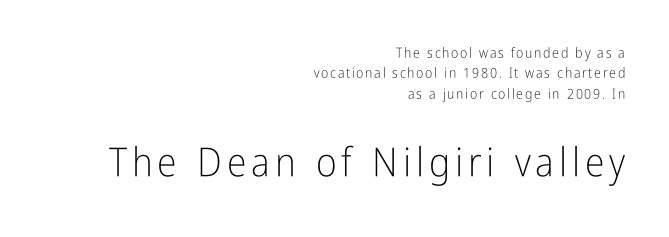
Q: Is the text bold? A: No.
Q: Is the text italic (slanted)? A: No, it is upright.
Q: Is the typeface a serif or a sans-serif typeface? A: Sans-serif.
Q: Is the text underlined? A: No.
Q: How is the paragraph aligned? A: Right-aligned.
Q: Is the spacing between lines tight, normal or loose? A: Normal.
Q: Which block of text is set in a larger size, the first (top) or the second (bottom)? A: The second (bottom) one.
Q: Width (condensed, normal, or wide)? A: Condensed.
Q: Stroke contrast? A: Low.
Q: x-height? A: Medium.
Q: Monospaced? A: No.
